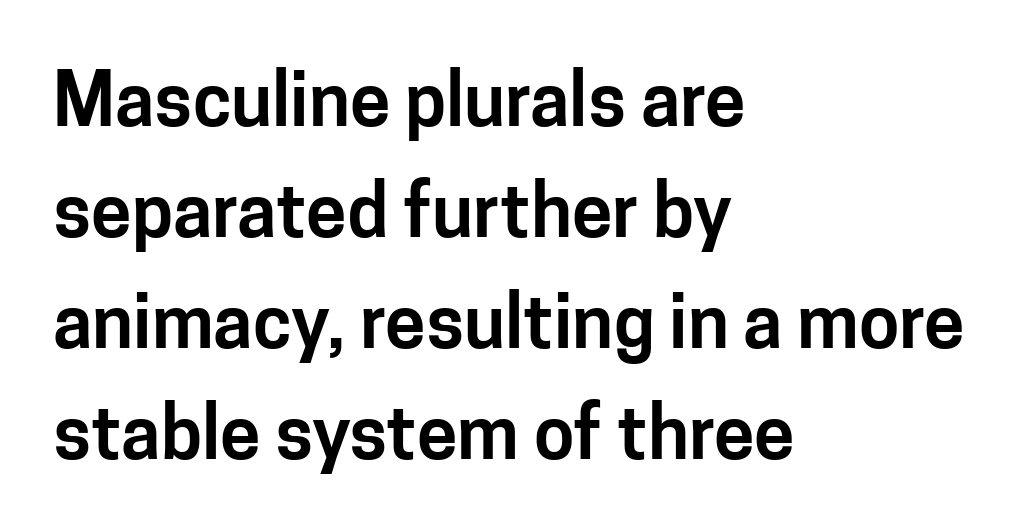
The image shows 73 px sans-serif type, upright; set left-aligned, normal line spacing (1.52x), normal letter spacing, not underlined; low stroke contrast and a medium x-height.
